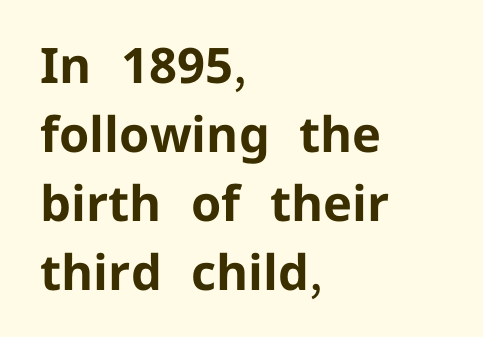
{"serif": "no", "italic": "no", "bold": "yes", "weight": "bold", "width": "normal", "stroke_contrast": "low", "x_height": "medium", "monospaced": "no", "underline": "no", "align": "left", "line_spacing": "normal", "line_spacing_ratio": 1.41, "letter_spacing": "normal", "letter_spacing_em": 0.0, "glyph_px": 49}
